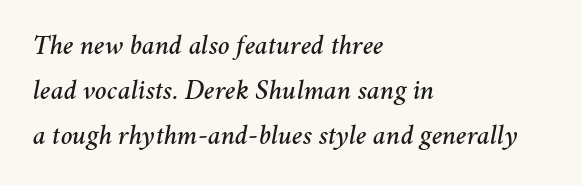
The image shows 28 px text type, italic (leaning right); set left-aligned, normal line spacing (1.6x), normal letter spacing, not underlined; medium stroke contrast and a medium x-height.
